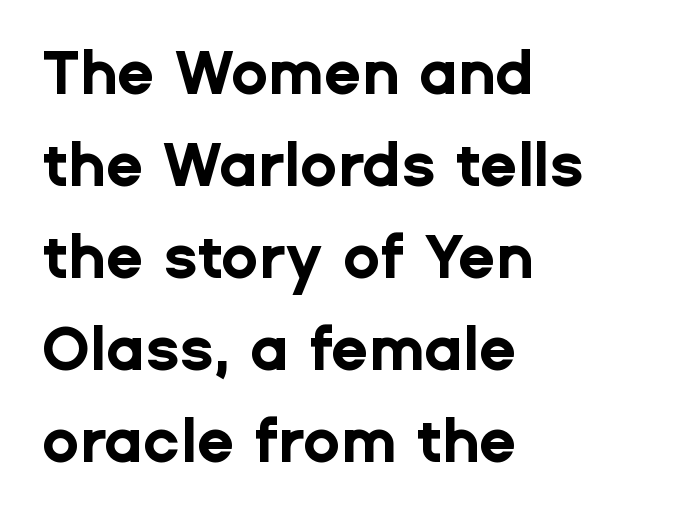
Each letter keeps its own natural width here, so spacing adapts to shape. Baseline-to-baseline distance is the conventional proportion of letter height. Which margin do the lines hug? The left one — the right edge is uneven. Notice how thick the strokes are: this is what a full bold looks like. The passage shown is not underscored anywhere. Caption: standard tracking, unaltered.
